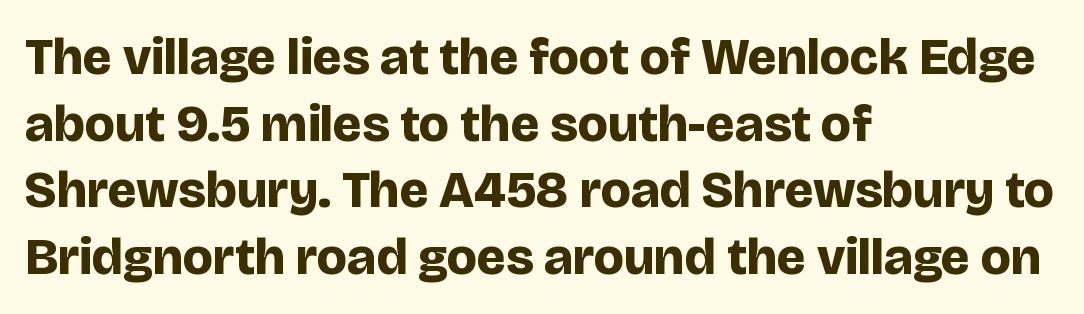
Q: Is the text bold? A: Yes.
Q: Is the text italic (slanted)? A: No, it is upright.
Q: Is the typeface a serif or a sans-serif typeface? A: Sans-serif.
Q: Is the text underlined? A: No.
Q: How is the paragraph aligned? A: Left-aligned.
Q: Is the spacing between letters normal or unusually wide? A: Normal.
Q: Is the spacing between lines tight, normal or loose? A: Normal.
Q: Width (condensed, normal, or wide)? A: Normal.
Q: Stroke contrast? A: Low.
Q: x-height? A: Large.
Q: Monospaced? A: No.
